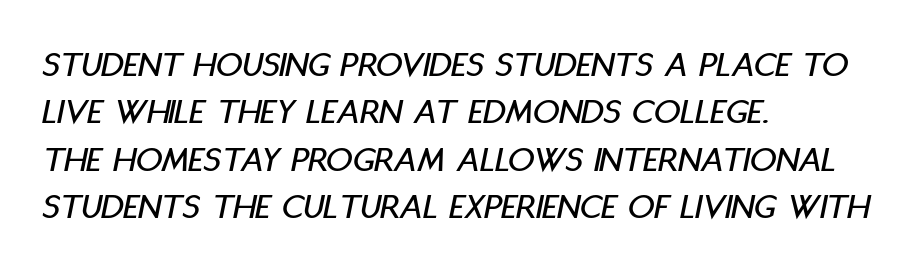
Alignment: flush left. Horizontal bands of white between lines are of average thickness. Each letter keeps its own natural width here, so spacing adapts to shape. A clean baseline with only descenders dipping below it. Each word holds together tightly as a unit, with standard inter-letter gaps. Quick note: italic.
